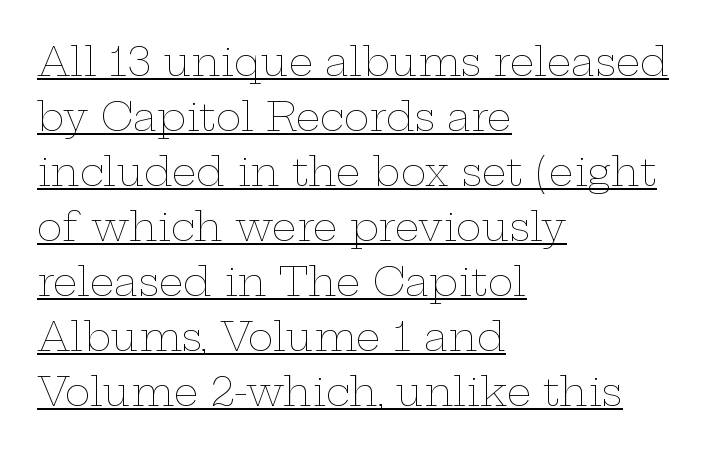
Q: Is the text bold? A: No.
Q: Is the text italic (slanted)? A: No, it is upright.
Q: Is the text underlined? A: Yes.
Q: How is the paragraph aligned? A: Left-aligned.
Q: Is the spacing between letters normal or unusually wide? A: Normal.
Q: Is the spacing between lines tight, normal or loose? A: Normal.
Q: Width (condensed, normal, or wide)? A: Wide.
Q: Stroke contrast? A: Low.
Q: x-height? A: Medium.
Q: Monospaced? A: No.
